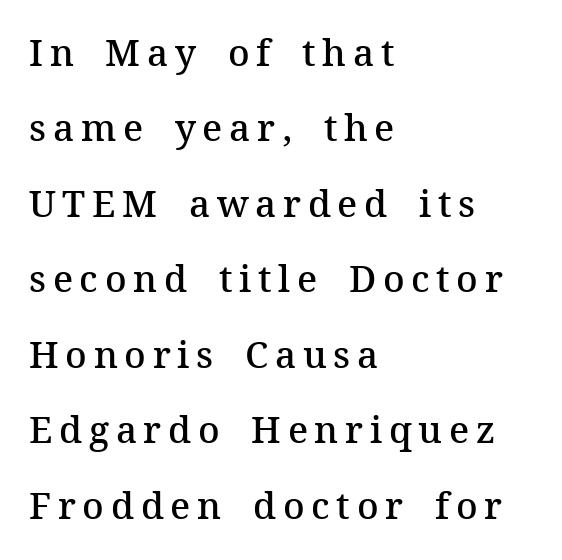
Q: Is the text bold? A: Semi-bold.
Q: Is the text italic (slanted)? A: No, it is upright.
Q: Is the typeface a serif or a sans-serif typeface? A: Serif.
Q: Is the text underlined? A: No.
Q: How is the paragraph aligned? A: Left-aligned.
Q: Is the spacing between lines tight, normal or loose? A: Loose.
Q: Width (condensed, normal, or wide)? A: Normal.
Q: Stroke contrast? A: Medium.
Q: x-height? A: Medium.
Q: Monospaced? A: No.
